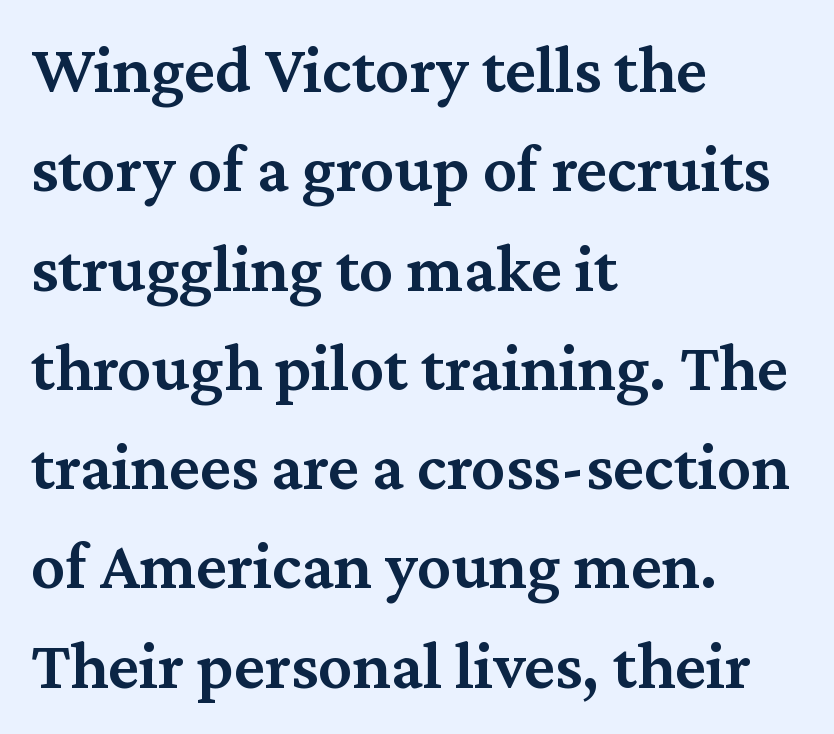
{"serif": "yes", "italic": "no", "bold": "semi", "weight": "semibold", "width": "normal", "stroke_contrast": "medium", "x_height": "medium", "monospaced": "no", "underline": "no", "align": "left", "line_spacing": "normal", "line_spacing_ratio": 1.46, "letter_spacing": "normal", "letter_spacing_em": 0.0, "glyph_px": 68}
